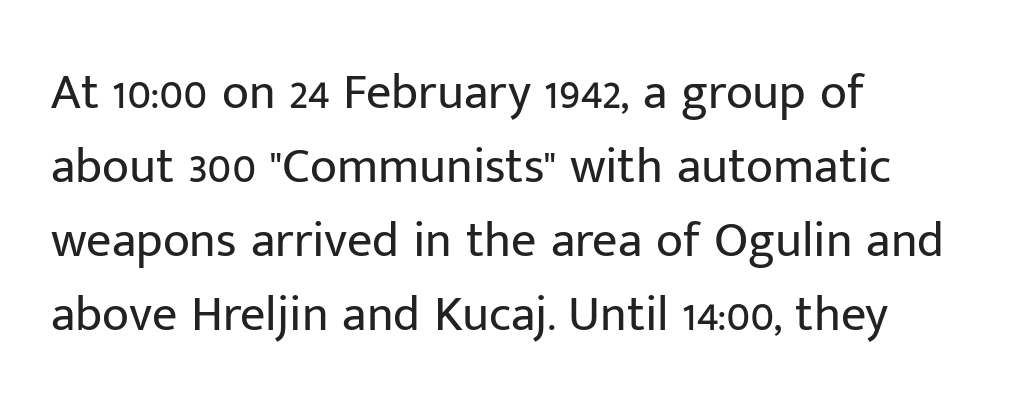
Q: Is the text bold? A: No.
Q: Is the text italic (slanted)? A: No, it is upright.
Q: Is the typeface a serif or a sans-serif typeface? A: Sans-serif.
Q: Is the text underlined? A: No.
Q: How is the paragraph aligned? A: Left-aligned.
Q: Is the spacing between letters normal or unusually wide? A: Normal.
Q: Is the spacing between lines tight, normal or loose? A: Normal.
Q: Width (condensed, normal, or wide)? A: Normal.
Q: Stroke contrast? A: Low.
Q: x-height? A: Medium.
Q: Monospaced? A: No.
